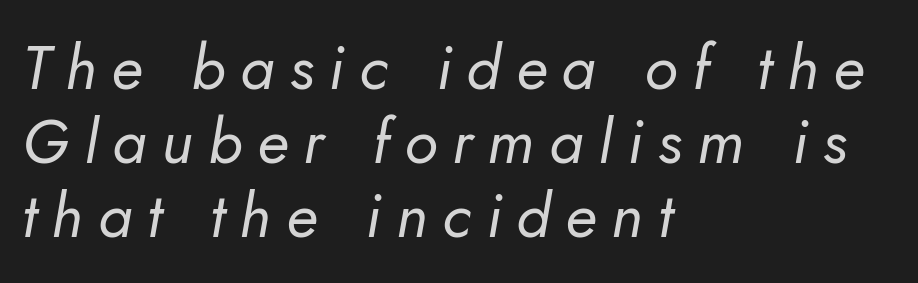
Unmarked baselines from the first word to the last. Varying glyph widths throughout — classic text-font behaviour. The type is letterspaced generously, with wide tracking. Characters are canted at an angle relative to the baseline's perpendicular. Is the type heavy? It reads as light-to-regular instead. Line starts are locked; line ends wander.
